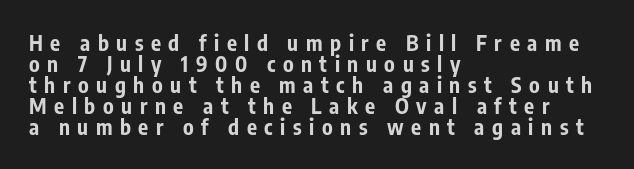
{"italic": "no", "bold": "yes", "underline": "no", "align": "left", "line_spacing": "tight", "line_spacing_ratio": 1.0, "letter_spacing": "wide", "letter_spacing_em": 0.36, "glyph_px": 21}
